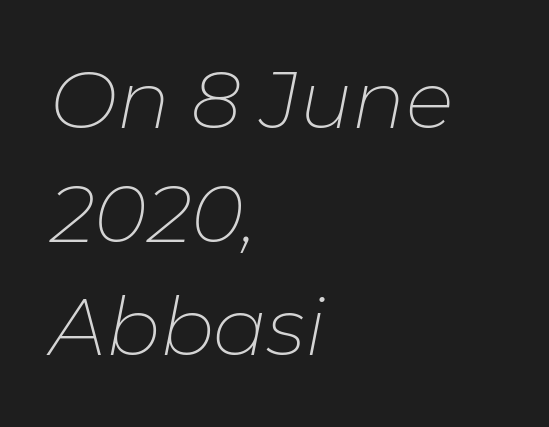
The image shows 80 px thin type, italic (leaning right); set left-aligned, normal line spacing (1.42x), normal letter spacing, not underlined; low stroke contrast and a medium x-height.
